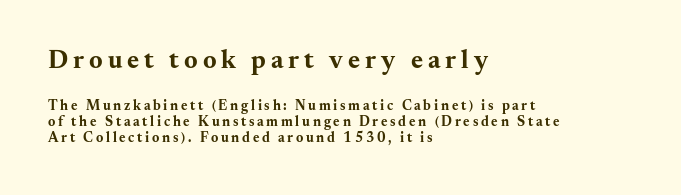
Horizontally, the lines are justified to the leading edge only. Unlike italic type, these characters show no tilt at all. Glance below the letters and you will spot only blank space. Of the two passages, the one on top uses the larger point size.
